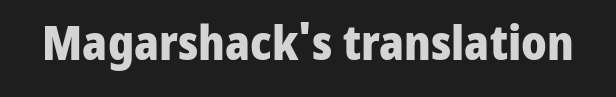
Q: Is the text bold? A: Yes.
Q: Is the text italic (slanted)? A: No, it is upright.
Q: Is the typeface a serif or a sans-serif typeface? A: Sans-serif.
Q: Is the text underlined? A: No.
Q: Is the spacing between letters normal or unusually wide? A: Normal.
Q: Width (condensed, normal, or wide)? A: Normal.
Q: Stroke contrast? A: Low.
Q: x-height? A: Medium.
Q: Monospaced? A: No.
